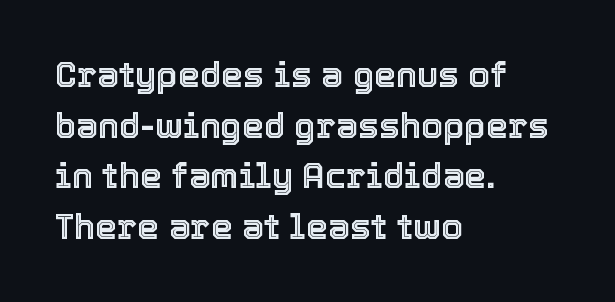
{"italic": "no", "width": "normal", "x_height": "medium", "monospaced": "no", "underline": "no", "align": "left", "line_spacing": "normal", "line_spacing_ratio": 1.45, "letter_spacing": "normal", "letter_spacing_em": 0.0, "glyph_px": 35}
